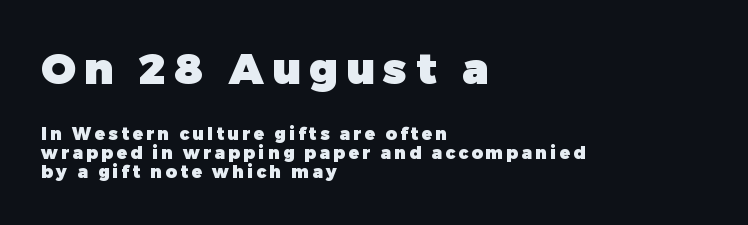
Compared with typical body copy, the letter spacing here is much looser. In terms of weight, the rendering is a true, heavy bold. The space between consecutive lines is stingy. Is this a fixed-width face? No — the glyphs have proportional, varying widths. Rendered with straight, roman letterforms. Is the block centered? No — it sits flush against the left margin.
